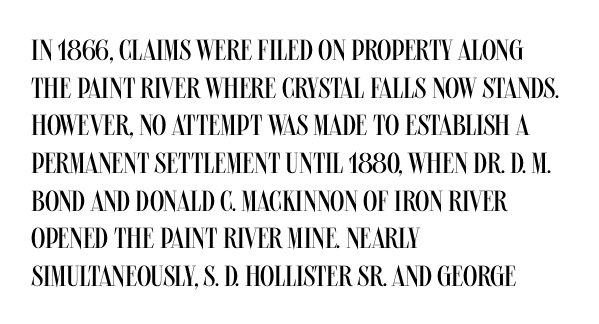
The paragraph shown leans on its left margin. Is the letter spacing exaggerated? No — it looks like the ordinary default. The baseline area is clear. The axis of the letterforms is exactly vertical.
